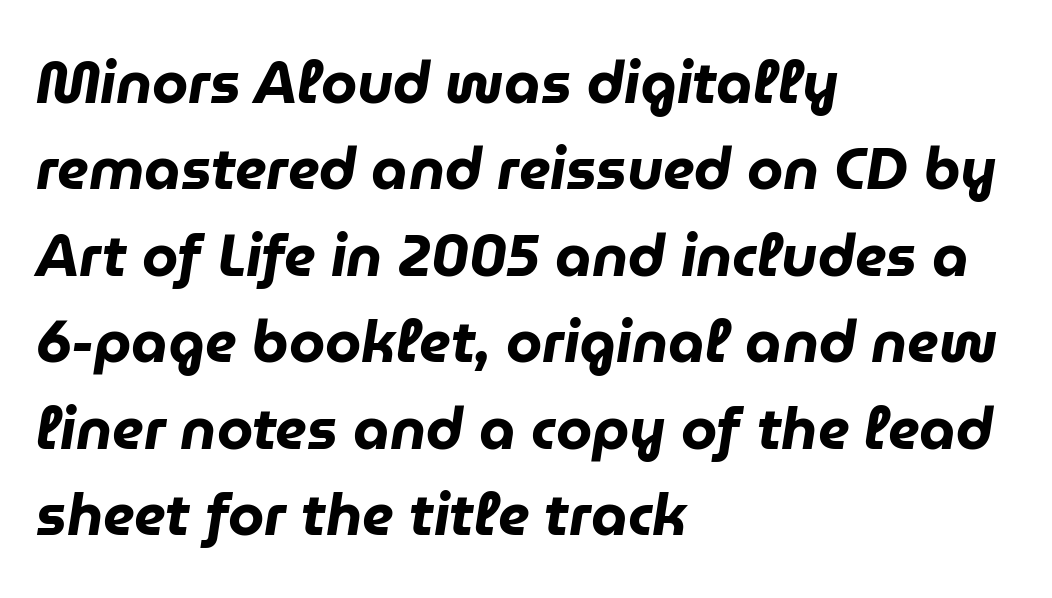
Pretty heavy lettering here — definitely bold. Would a proofreader flag this as italicized? Yes. A typesetter would call this proportional, since set widths differ per character. Each line starts at the same left margin while the right side varies.
